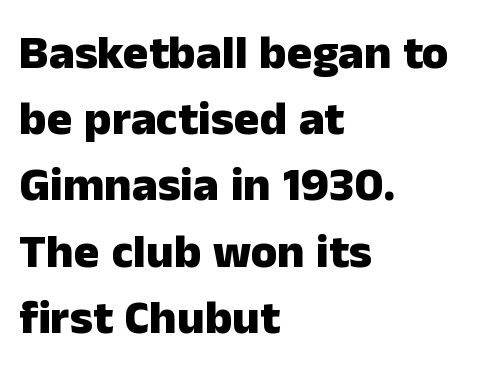
The image shows 48 px heavy sans-serif type, upright; set left-aligned, normal line spacing (1.38x), normal letter spacing, not underlined; low stroke contrast and a medium x-height.
